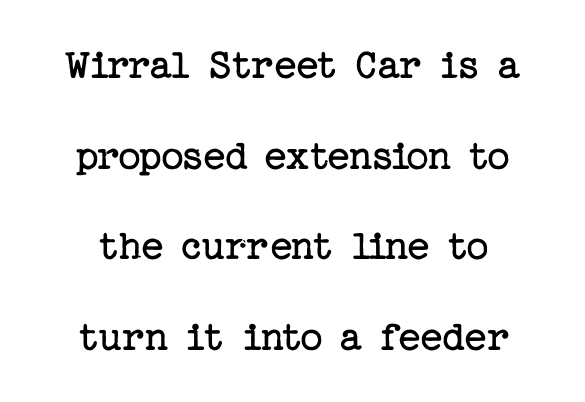
No chunkiness to these letters — they're not bold. Notice how the stems are strictly vertical — no italics here. One glance says open: line gaps are wider than usual. A bare baseline throughout the passage. The line texture is even and compact thanks to regular tracking. This sample uses a serif face.
